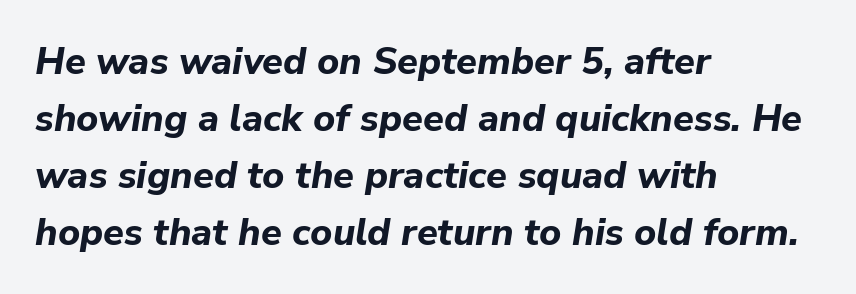
This rendering features lettering with no underline. Notice how thick the strokes are: this is what a full bold looks like. Rows of type keep a routine distance in the vertical direction. The typography opts for an oblique posture over an upright one. The line texture is even and compact thanks to regular tracking. This sample is left-justified, so line endings fall wherever the words run out.
